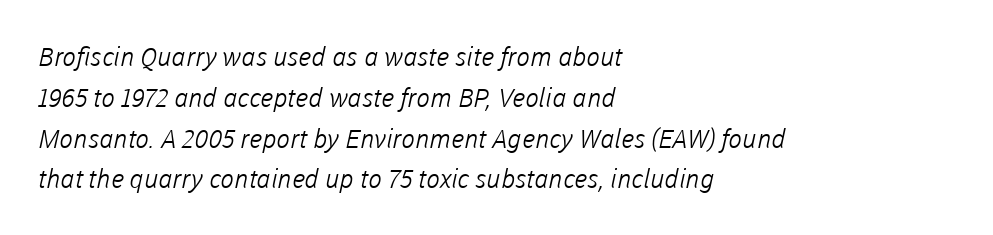
Q: Is the text bold? A: No.
Q: Is the text underlined? A: No.
Q: How is the paragraph aligned? A: Left-aligned.
Q: Is the spacing between letters normal or unusually wide? A: Normal.
Q: Is the spacing between lines tight, normal or loose? A: Normal.
